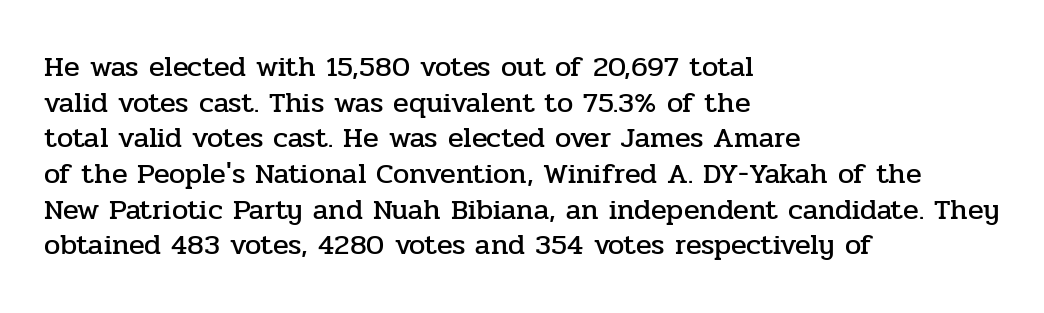
The paragraph shown leans on its left margin. The face used here is proportionally spaced, like ordinary book or web type. The letters sit at their default tracking, neither squeezed nor spread. Ascenders rise straight up at ninety degrees.
